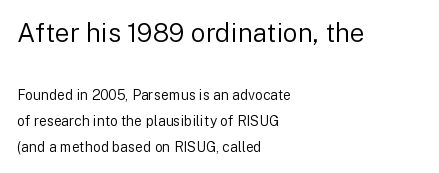
Nope, not italic — everything's standing straight. Observe the ordinary spacing: letters are neighbours, not strangers. Of the two passages, the one on top uses the larger point size. The setting favours the left margin, as ordinary paragraphs usually do. The zone under the glyphs is completely vacant. Weight class: somewhere from thin through regular.
